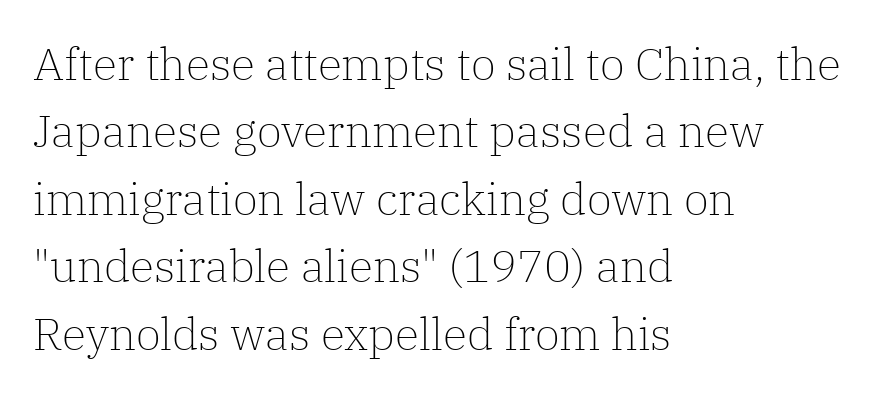
The image shows 45 px light serif type, upright; set left-aligned, normal line spacing (1.5x), normal letter spacing, not underlined; low stroke contrast and a medium x-height.
